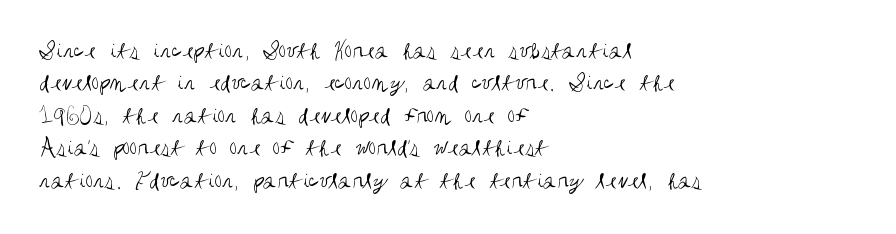
Q: Is the text bold? A: No.
Q: Is the text underlined? A: No.
Q: How is the paragraph aligned? A: Left-aligned.
Q: Is the spacing between letters normal or unusually wide? A: Normal.
Q: Is the spacing between lines tight, normal or loose? A: Normal.
